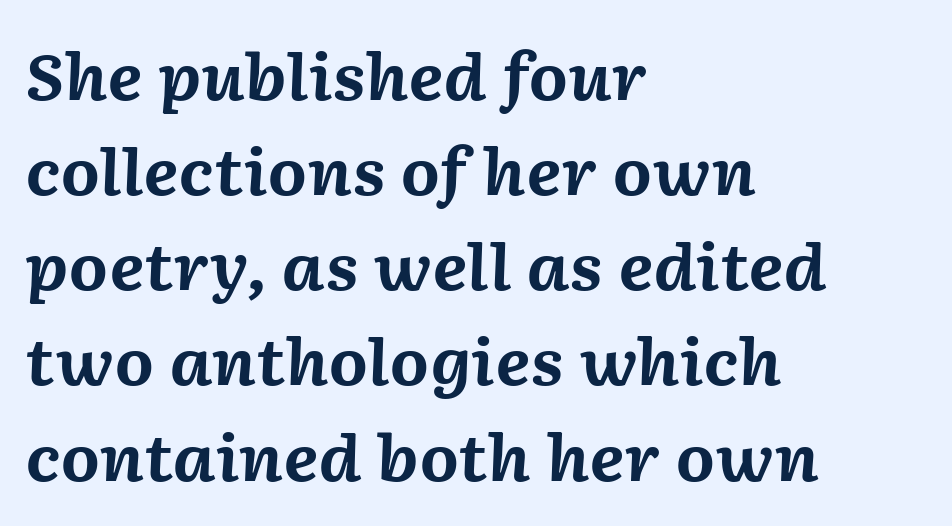
The image shows 63 px bold type, italic (leaning right); set left-aligned, normal line spacing (1.51x), normal letter spacing, not underlined; medium stroke contrast and a medium x-height.
